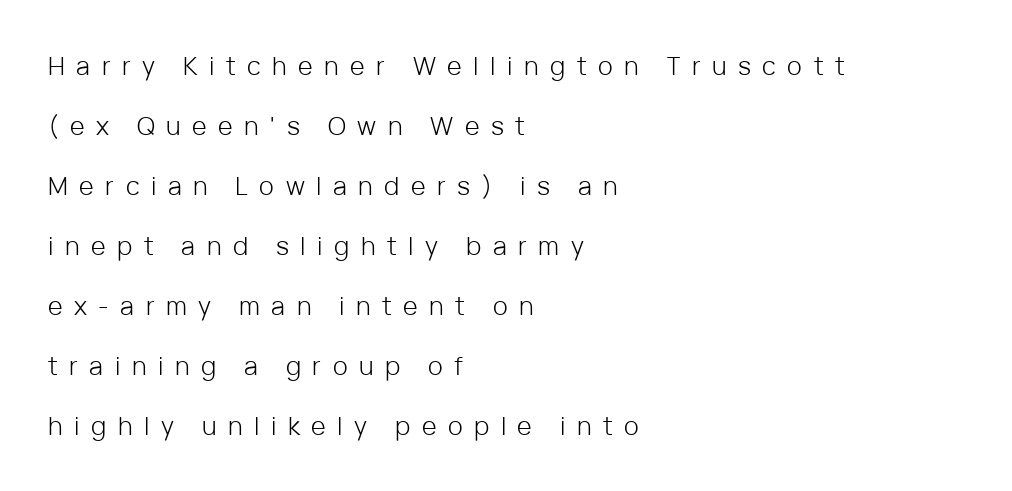
The image shows 25 px text type, upright; set left-aligned, loose line spacing (2.4x), unusually wide letter spacing (+0.46 em), not underlined.
